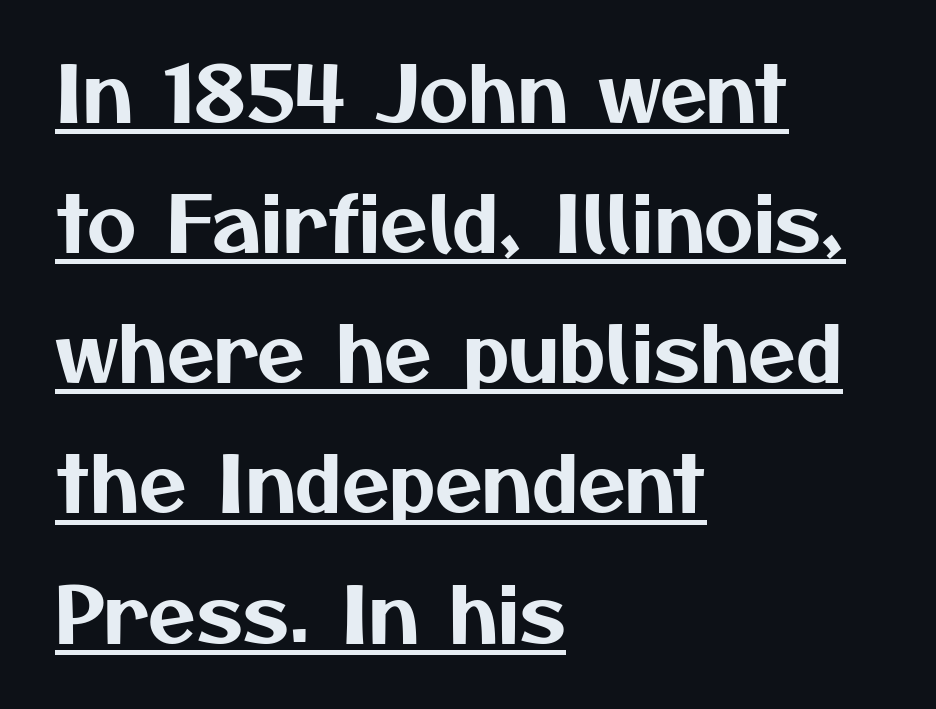
The image shows 77 px sans-serif type; set left-aligned, normal line spacing (1.69x), normal letter spacing, underlined; medium stroke contrast and a medium x-height.
